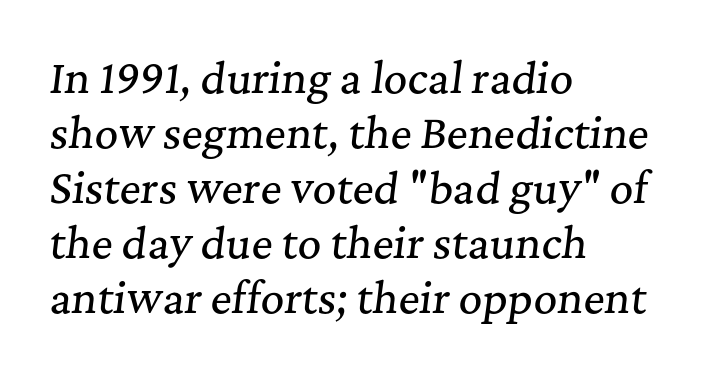
Q: Is the text italic (slanted)? A: Yes, it leans right by about 7 degrees.
Q: Is the typeface a serif or a sans-serif typeface? A: Serif.
Q: Is the text underlined? A: No.
Q: How is the paragraph aligned? A: Left-aligned.
Q: Is the spacing between letters normal or unusually wide? A: Normal.
Q: Is the spacing between lines tight, normal or loose? A: Normal.
Q: Width (condensed, normal, or wide)? A: Normal.
Q: Stroke contrast? A: Medium.
Q: x-height? A: Medium.
Q: Monospaced? A: No.
